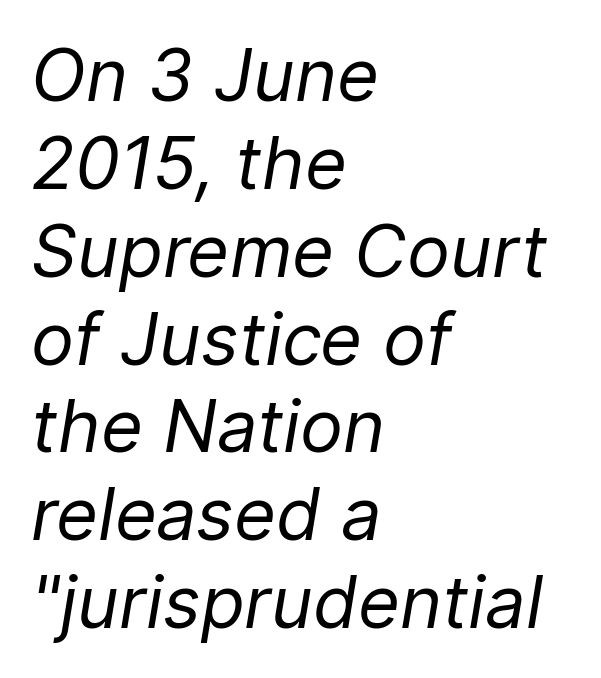
Q: Is the text bold? A: No.
Q: Is the text italic (slanted)? A: Yes, it leans right by about 9 degrees.
Q: Is the text underlined? A: No.
Q: How is the paragraph aligned? A: Left-aligned.
Q: Is the spacing between letters normal or unusually wide? A: Normal.
Q: Width (condensed, normal, or wide)? A: Normal.
Q: Stroke contrast? A: Low.
Q: x-height? A: Medium.
Q: Monospaced? A: No.
